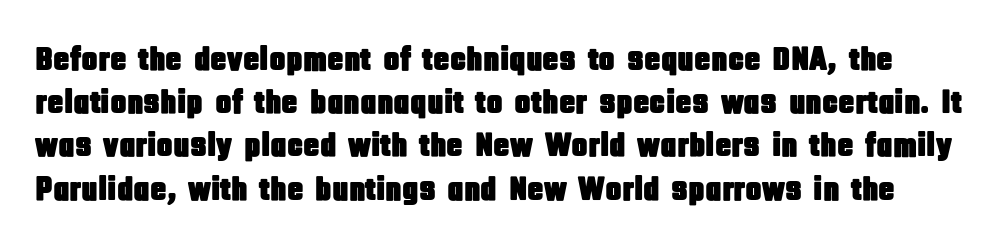
The block of text has a typical density, with ordinary space between rows. There is no visible air inserted between adjacent glyphs. You can tell it's not italic because the verticals are truly vertical. In terms of letterform style, serifs are entirely absent. Decoration check: the copy has no underline.
